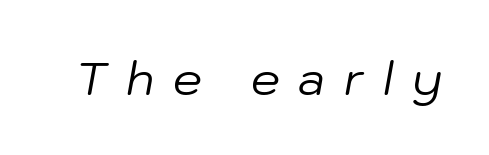
{"italic": "yes", "lean": "right", "slant_degrees": 10, "bold": "no", "weight": "regular", "width": "normal", "stroke_contrast": "low", "x_height": "medium", "monospaced": "no", "underline": "no", "letter_spacing": "wide", "letter_spacing_em": 0.4, "glyph_px": 46}
